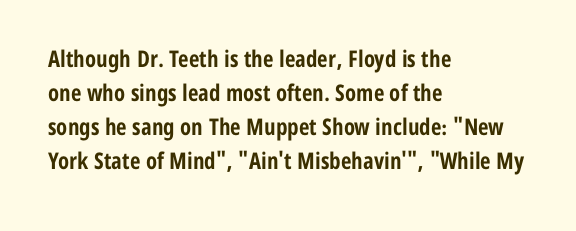
{"italic": "no", "bold": "yes", "underline": "no", "align": "left", "line_spacing": "normal", "line_spacing_ratio": 1.48, "letter_spacing": "normal", "letter_spacing_em": 0.0, "glyph_px": 23}
